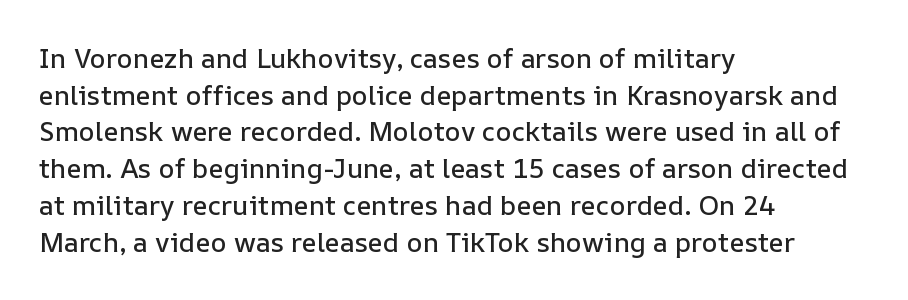
Alignment: flush left. The lettering stays uniformly vertical, giving the passage a roman look. The block of text has a typical density, with ordinary space between rows. Beneath every word, the page is bare. Compared with typical body copy, the letter spacing here is the same.
